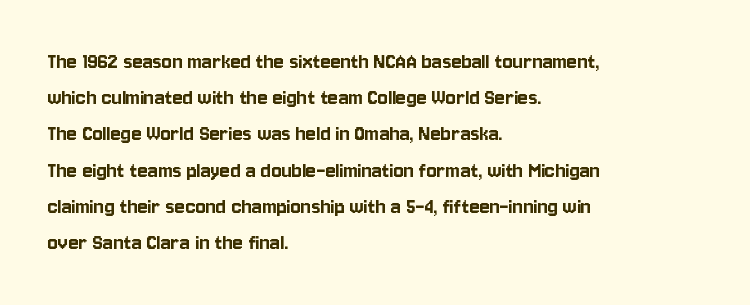
{"italic": "no", "underline": "no", "align": "left", "line_spacing": "normal", "line_spacing_ratio": 1.51, "letter_spacing": "normal", "letter_spacing_em": 0.0, "glyph_px": 24}
